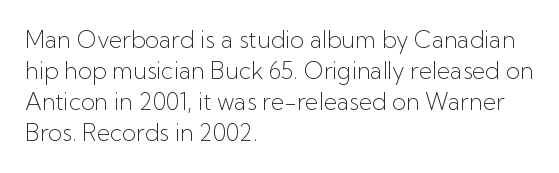
Posture: upright roman. The ragged edge is on the right, which tells us the setting is flush left. Reading down the column, the eye jumps a familiar distance to each next line. The specimen omits any rule beneath the text block's lines. The face looks like a standard text weight, possibly lighter.
